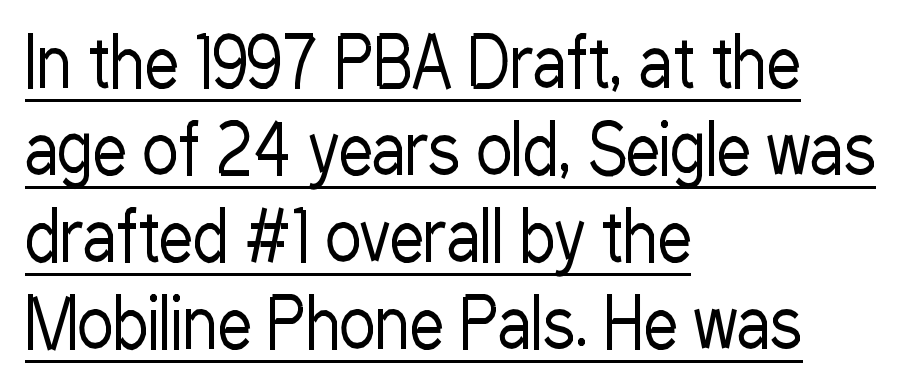
Q: Is the text bold? A: No.
Q: Is the text italic (slanted)? A: No, it is upright.
Q: Is the typeface a serif or a sans-serif typeface? A: Sans-serif.
Q: Is the text underlined? A: Yes.
Q: How is the paragraph aligned? A: Left-aligned.
Q: Is the spacing between letters normal or unusually wide? A: Normal.
Q: Is the spacing between lines tight, normal or loose? A: Normal.
Q: Width (condensed, normal, or wide)? A: Condensed.
Q: Stroke contrast? A: Low.
Q: x-height? A: Medium.
Q: Monospaced? A: No.
